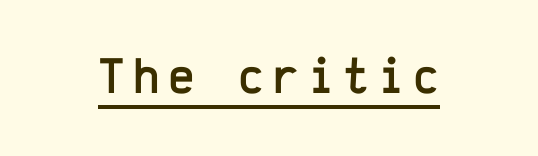
{"serif": "no", "italic": "no", "width": "normal", "stroke_contrast": "low", "x_height": "medium", "monospaced": "yes", "underline": "yes", "glyph_px": 51}
